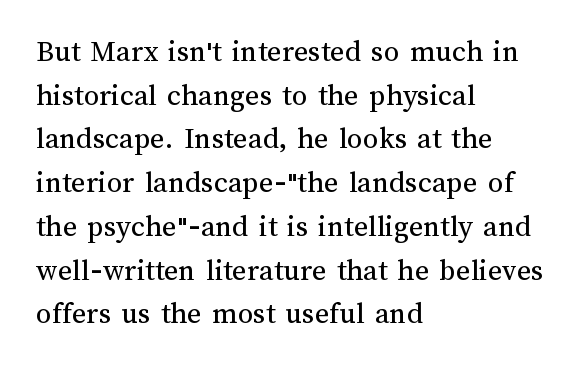
These lines keep a tight, regular rhythm from letter to letter. A typesetter would call this proportional, since set widths differ per character. No word sits above an underline. A classic flush-left, rag-right setting is used for this passage. Notice how the stems are strictly vertical — no italics here.
